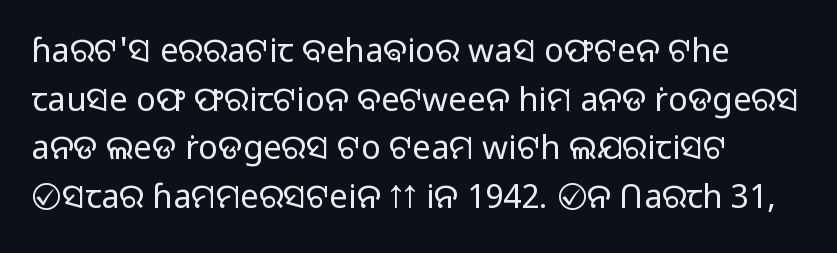
Q: Is the text bold? A: No.
Q: Is the text italic (slanted)? A: No, it is upright.
Q: Is the typeface a serif or a sans-serif typeface? A: Sans-serif.
Q: Is the text underlined? A: No.
Q: How is the paragraph aligned? A: Left-aligned.
Q: Is the spacing between letters normal or unusually wide? A: Normal.
Q: Is the spacing between lines tight, normal or loose? A: Normal.
Q: Width (condensed, normal, or wide)? A: Normal.
Q: Stroke contrast? A: Low.
Q: x-height? A: Medium.
Q: Monospaced? A: No.
